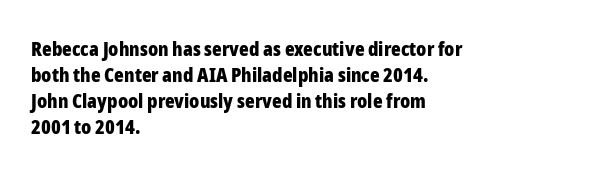
Q: Is the text bold? A: Yes.
Q: Is the text italic (slanted)? A: No, it is upright.
Q: Is the text underlined? A: No.
Q: How is the paragraph aligned? A: Left-aligned.
Q: Is the spacing between letters normal or unusually wide? A: Normal.
Q: Is the spacing between lines tight, normal or loose? A: Normal.
